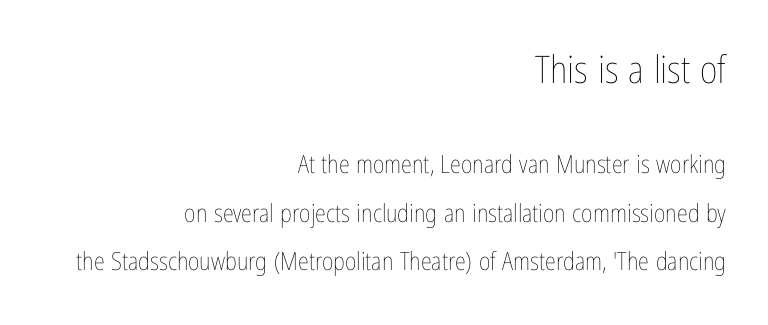
Q: Is the text bold? A: No.
Q: Is the text italic (slanted)? A: No, it is upright.
Q: Is the text underlined? A: No.
Q: How is the paragraph aligned? A: Right-aligned.
Q: Is the spacing between letters normal or unusually wide? A: Normal.
Q: Is the spacing between lines tight, normal or loose? A: Loose.
Q: Which block of text is set in a larger size, the first (top) or the second (bottom)? A: The first (top) one.
Q: Width (condensed, normal, or wide)? A: Condensed.
Q: Stroke contrast? A: Low.
Q: x-height? A: Medium.
Q: Monospaced? A: No.
